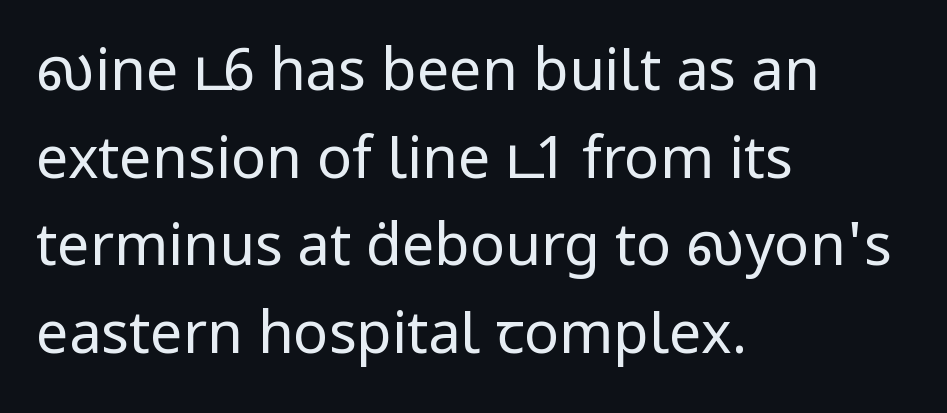
{"serif": "no", "italic": "no", "bold": "no", "weight": "regular", "width": "normal", "stroke_contrast": "low", "x_height": "medium", "monospaced": "no", "underline": "no", "align": "left", "line_spacing": "normal", "line_spacing_ratio": 1.51, "letter_spacing": "normal", "letter_spacing_em": 0.0, "glyph_px": 58}
